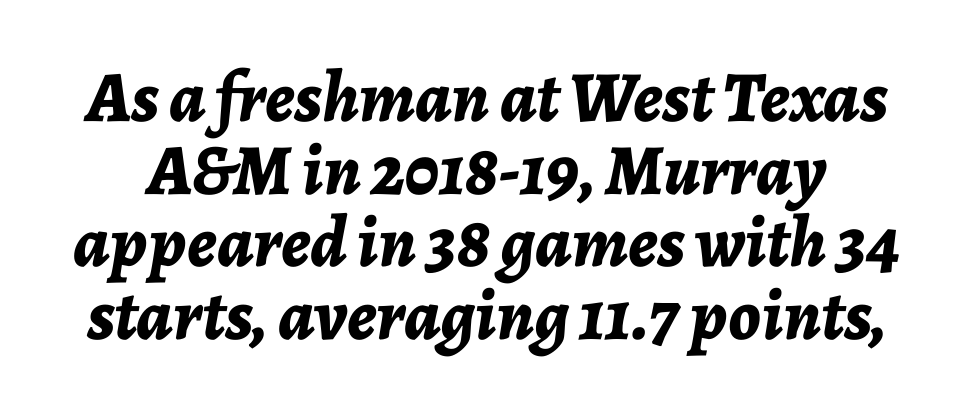
In terms of letterspacing, this is plain default setting. The rendering uses natural spacing where letterforms have individual widths. The typography opts for an oblique posture over an upright one. Successive baselines arrive quickly, one right under another. The strokes are fattened all the way to bold.
